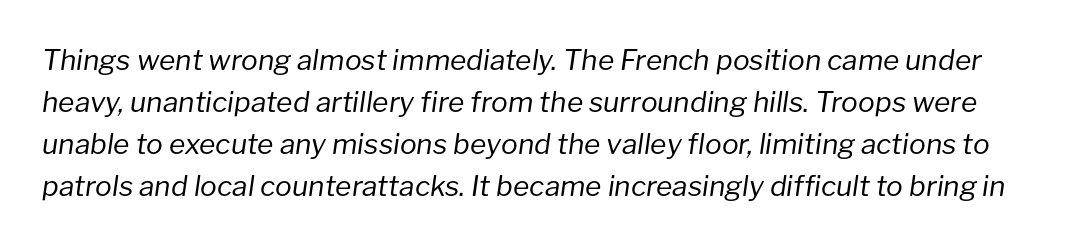
The image shows 28 px regular-weight type, italic (leaning right); set normal line spacing (1.5x), normal letter spacing, not underlined; low stroke contrast and a medium x-height.
